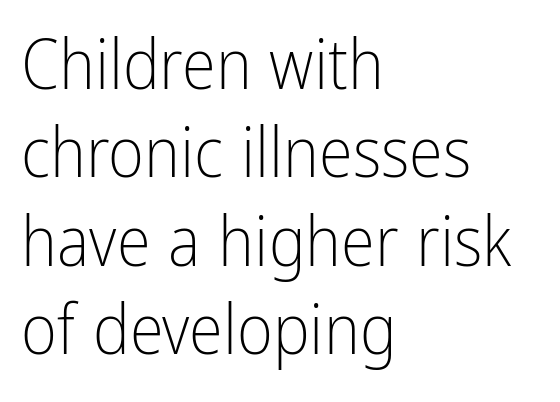
The image shows 69 px light, condensed sans-serif type, upright; set left-aligned, normal line spacing (1.28x), normal letter spacing, not underlined; low stroke contrast and a medium x-height.
